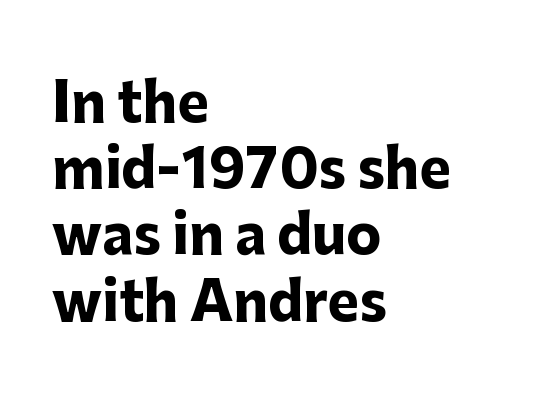
Quick note: interline space is typical. Does extra space separate the letters? No, they use regular spacing. No italicization has been applied; the sample stays upright. Compared with an ordinary text face, these strokes are far heavier — a full bold.
